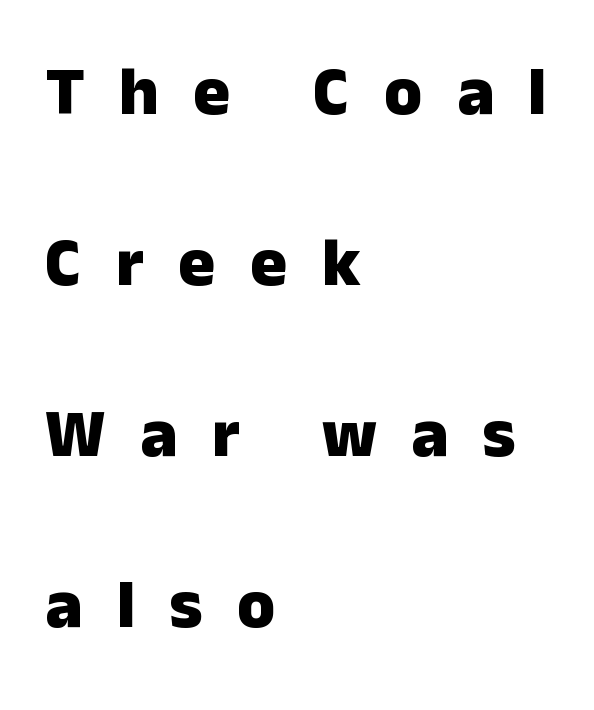
The image shows 69 px heavy sans-serif type, upright; set left-aligned, loose line spacing (2.48x), unusually wide letter spacing (+0.5 em), not underlined; low stroke contrast and a medium x-height.
